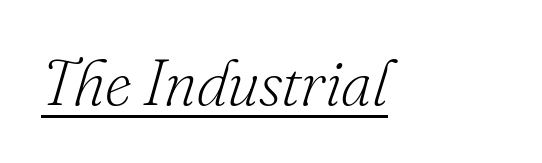
Q: Is the text bold? A: No.
Q: Is the text italic (slanted)? A: Yes, it leans right by about 16 degrees.
Q: Is the typeface a serif or a sans-serif typeface? A: Serif.
Q: Is the text underlined? A: Yes.
Q: Is the spacing between letters normal or unusually wide? A: Normal.
Q: Width (condensed, normal, or wide)? A: Normal.
Q: Stroke contrast? A: Low.
Q: x-height? A: Small.
Q: Monospaced? A: No.
